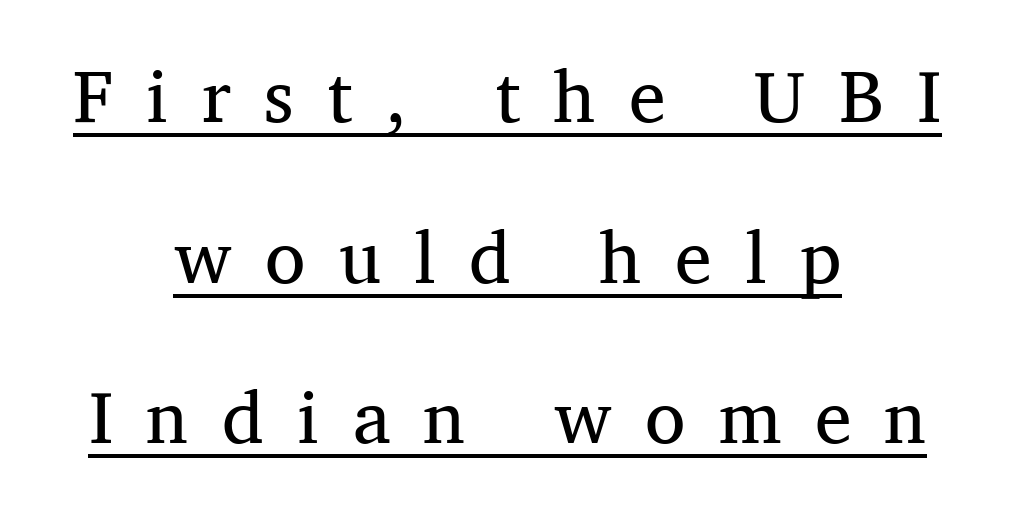
The image shows 74 px regular-weight serif type, upright; set centered, loose line spacing (2.17x), unusually wide letter spacing (+0.45 em), underlined; medium stroke contrast and a medium x-height.
